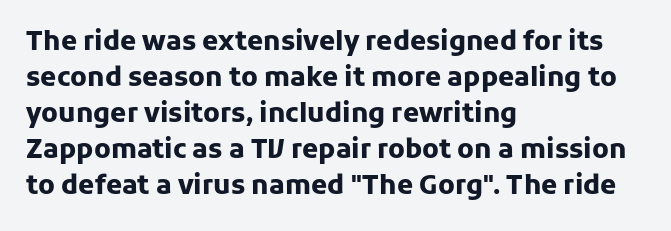
Q: Is the text bold? A: Yes.
Q: Is the text italic (slanted)? A: No, it is upright.
Q: Is the text underlined? A: No.
Q: How is the paragraph aligned? A: Left-aligned.
Q: Is the spacing between letters normal or unusually wide? A: Normal.
Q: Is the spacing between lines tight, normal or loose? A: Normal.
